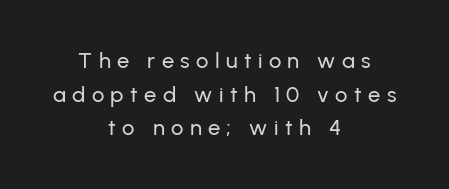
The image shows 22 px text type, upright; set centered, normal line spacing (1.53x), unusually wide letter spacing (+0.29 em), not underlined.
